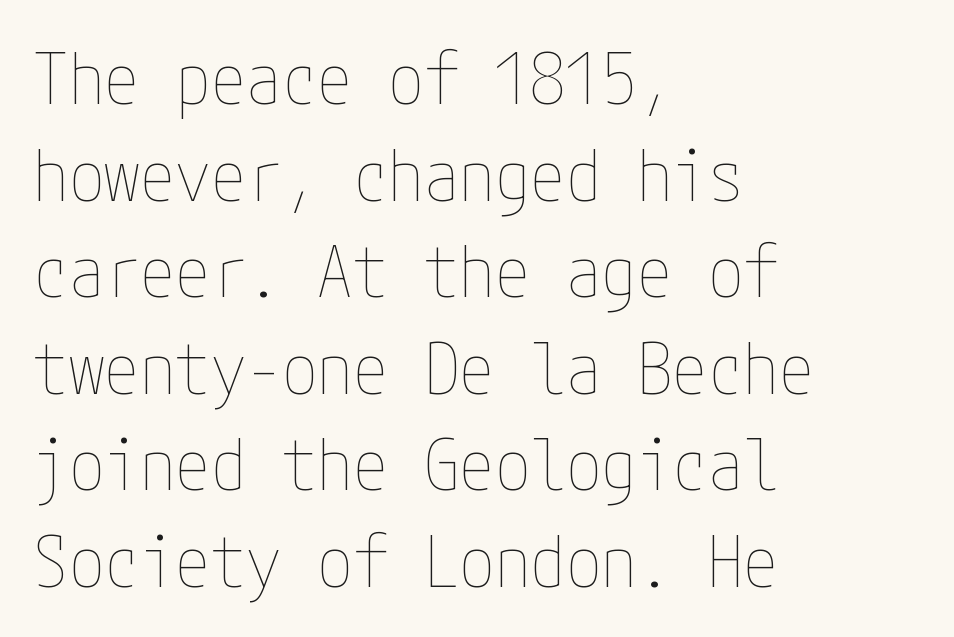
{"italic": "no", "bold": "no", "weight": "thin", "width": "condensed", "stroke_contrast": "low", "x_height": "medium", "underline": "no", "align": "left", "line_spacing": "normal", "line_spacing_ratio": 1.36, "letter_spacing": "normal", "letter_spacing_em": 0.0, "glyph_px": 71}
